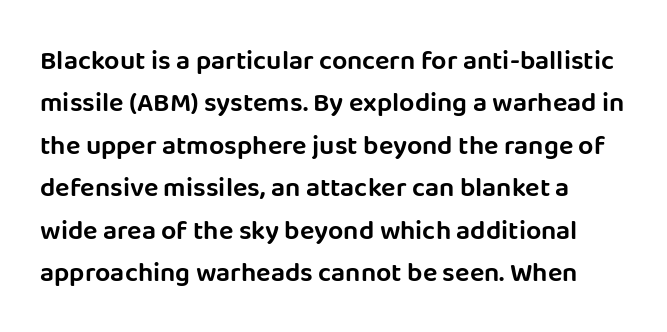
Q: Is the text italic (slanted)? A: No, it is upright.
Q: Is the text underlined? A: No.
Q: Is the spacing between letters normal or unusually wide? A: Normal.
Q: Is the spacing between lines tight, normal or loose? A: Normal.
